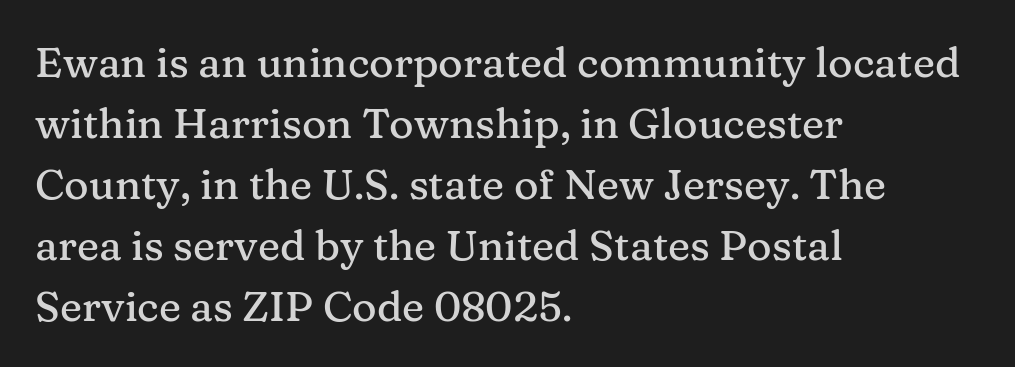
What stands out about the letter spacing? Nothing — it is the standard amount. The lines are quadded left. Each row of text sits above clean, open space. A roman cut, with each character standing at attention. Character widths vary here, with narrow letters taking less room than wide ones.
